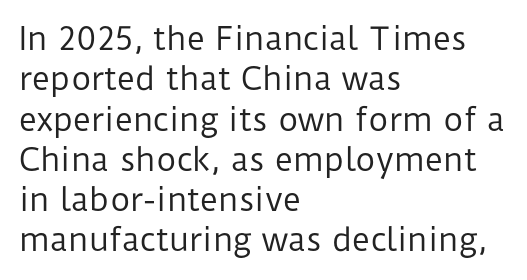
The image shows 31 px regular-weight sans-serif type, upright; set left-aligned, normal line spacing (1.3x), normal letter spacing, not underlined; low stroke contrast and a medium x-height.
